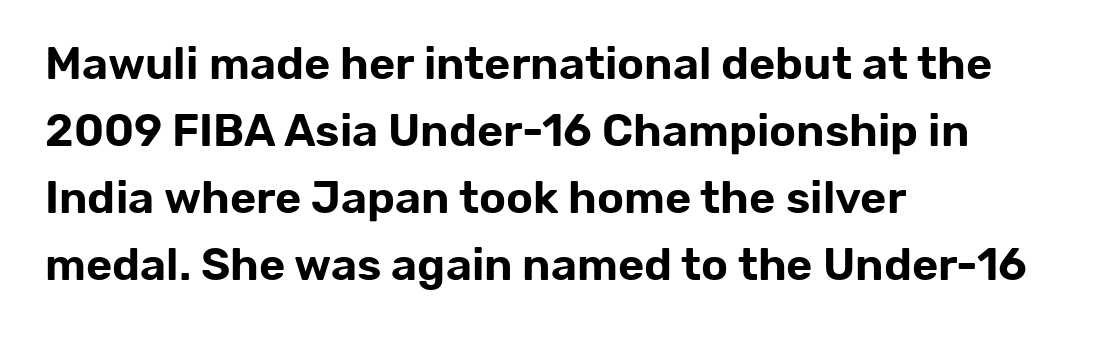
The image shows 45 px sans-serif type, upright; set left-aligned, normal line spacing (1.49x), normal letter spacing, not underlined; low stroke contrast and a medium x-height.
